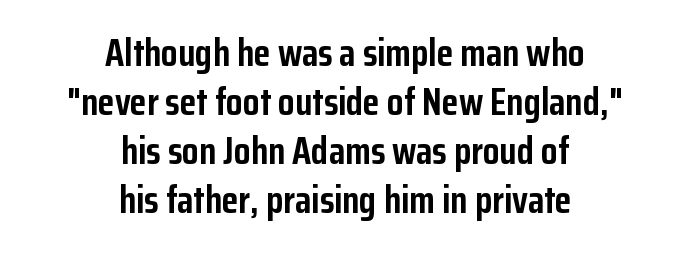
The image shows 38 px semibold, condensed sans-serif type, upright; set centered, normal line spacing (1.29x), normal letter spacing, not underlined; low stroke contrast and a medium x-height.
